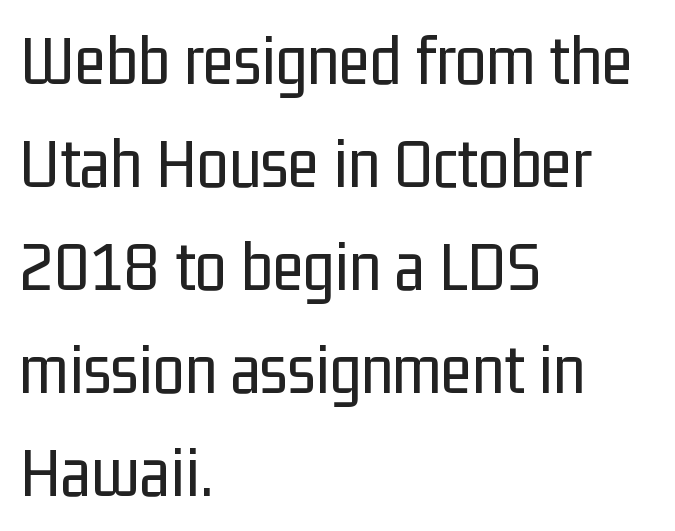
The image shows 72 px regular-weight, condensed sans-serif type, upright; set left-aligned, normal line spacing (1.43x), normal letter spacing, not underlined; low stroke contrast and a medium x-height.
